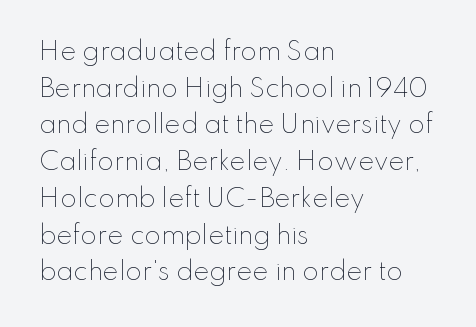
The image shows 24 px text type, upright; set left-aligned, normal line spacing (1.53x), normal letter spacing, not underlined.
